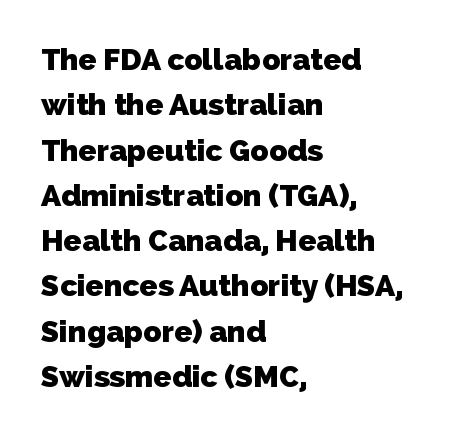
Q: Is the text bold? A: Yes.
Q: Is the typeface a serif or a sans-serif typeface? A: Sans-serif.
Q: Is the text underlined? A: No.
Q: How is the paragraph aligned? A: Left-aligned.
Q: Is the spacing between letters normal or unusually wide? A: Normal.
Q: Is the spacing between lines tight, normal or loose? A: Normal.
Q: Width (condensed, normal, or wide)? A: Normal.
Q: Stroke contrast? A: Low.
Q: x-height? A: Medium.
Q: Monospaced? A: No.
